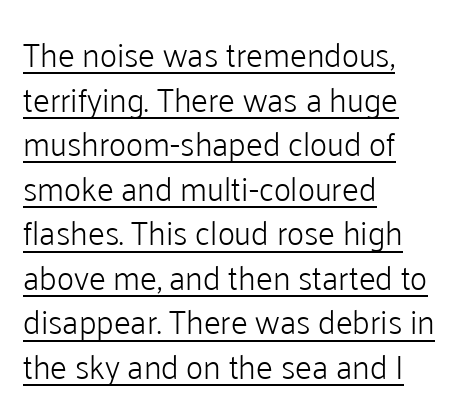
Q: Is the text bold? A: No.
Q: Is the text italic (slanted)? A: No, it is upright.
Q: Is the typeface a serif or a sans-serif typeface? A: Sans-serif.
Q: Is the text underlined? A: Yes.
Q: How is the paragraph aligned? A: Left-aligned.
Q: Is the spacing between letters normal or unusually wide? A: Normal.
Q: Is the spacing between lines tight, normal or loose? A: Normal.
Q: Width (condensed, normal, or wide)? A: Normal.
Q: Stroke contrast? A: Low.
Q: x-height? A: Medium.
Q: Monospaced? A: No.
